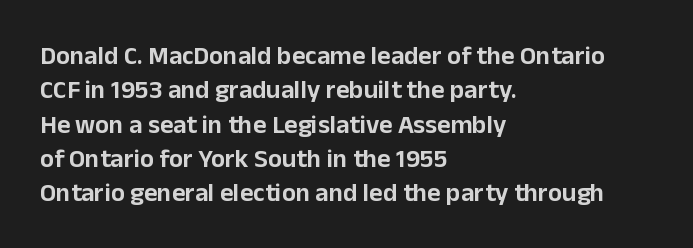
Here the glyphs are tracked normally, forming tight word shapes. Notice how the passage keeps a crisp vertical edge on the left only. A normal amount of white space separates one row of letters from the next. The string is rendered with underlining switched off.
